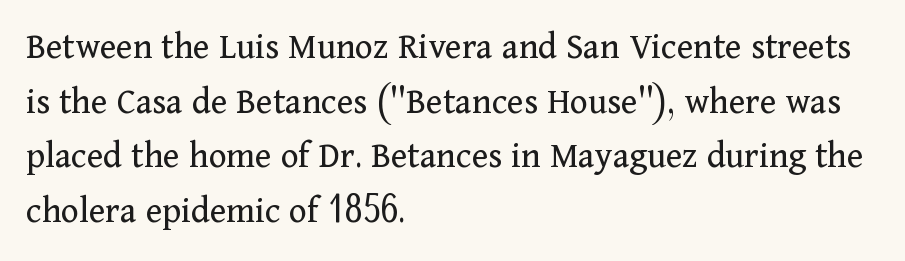
The image shows 38 px regular-weight serif type, upright; set left-aligned, normal line spacing (1.44x), normal letter spacing, not underlined; medium stroke contrast and a medium x-height.
